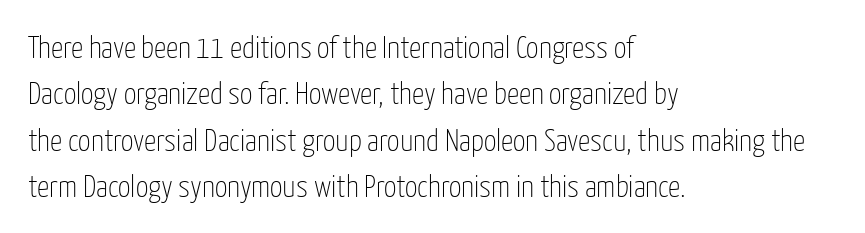
Q: Is the text bold? A: No.
Q: Is the text italic (slanted)? A: No, it is upright.
Q: Is the typeface a serif or a sans-serif typeface? A: Sans-serif.
Q: Is the text underlined? A: No.
Q: How is the paragraph aligned? A: Left-aligned.
Q: Is the spacing between letters normal or unusually wide? A: Normal.
Q: Is the spacing between lines tight, normal or loose? A: Normal.
Q: Width (condensed, normal, or wide)? A: Condensed.
Q: Stroke contrast? A: Low.
Q: x-height? A: Medium.
Q: Monospaced? A: No.
